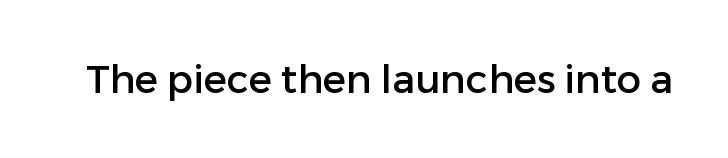
Vertical strokes here are truly vertical. Type without underlining. Here the designer chose a conventional face with non-uniform glyph widths. Font category for this specimen: sans-serif.
